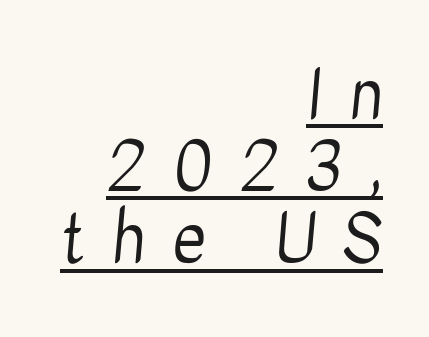
The image shows 65 px regular-weight, condensed sans-serif type; set right-aligned, tight line spacing (1.11x), unusually wide letter spacing (+0.42 em), underlined; low stroke contrast and a medium x-height.
